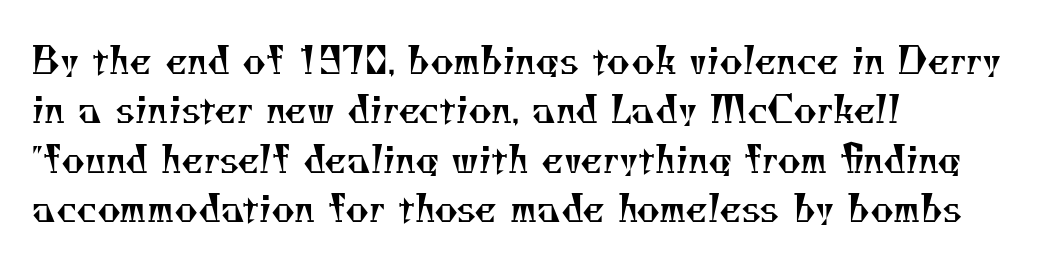
Q: Is the text bold? A: No.
Q: Is the typeface a serif or a sans-serif typeface? A: Serif.
Q: Is the text underlined? A: No.
Q: How is the paragraph aligned? A: Left-aligned.
Q: Is the spacing between letters normal or unusually wide? A: Normal.
Q: Is the spacing between lines tight, normal or loose? A: Normal.
Q: Width (condensed, normal, or wide)? A: Normal.
Q: Stroke contrast? A: Medium.
Q: x-height? A: Small.
Q: Monospaced? A: No.
